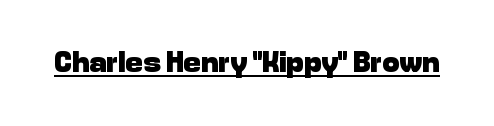
Proportional: the letters do not fall into vertical columns. A roman cut, with each character standing at attention. Students, this is bold: see how much ink each stroke carries. Is there an underline? Yes — a line sits under the letters. There is no visible air inserted between adjacent glyphs.
